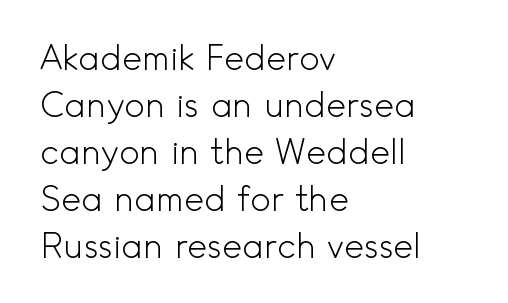
{"serif": "no", "italic": "no", "bold": "no", "weight": "light", "width": "normal", "x_height": "small", "monospaced": "no", "underline": "no", "align": "left", "line_spacing": "normal", "line_spacing_ratio": 1.38, "letter_spacing": "normal", "letter_spacing_em": 0.0, "glyph_px": 34}
